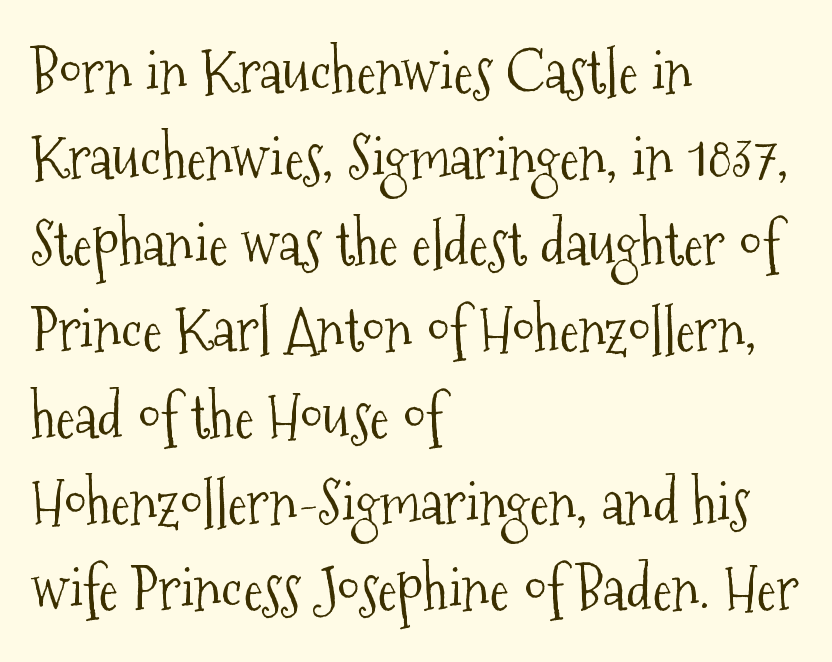
{"serif": "yes", "italic": "no", "bold": "no", "weight": "light", "width": "condensed", "stroke_contrast": "medium", "x_height": "medium", "monospaced": "no", "underline": "no", "align": "left", "line_spacing": "normal", "line_spacing_ratio": 1.46, "letter_spacing": "normal", "letter_spacing_em": 0.0, "glyph_px": 59}
